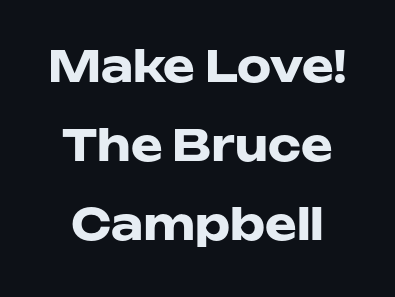
Thick stems and heavy bowls — unmistakably bold. Note the varied advance widths — an 'i' is clearly narrower than an 'm'. Only glyphs here, with clear space below each row. Every stem runs plumb, perpendicular to the baseline. Stroke terminals: plain, sans-serif.
